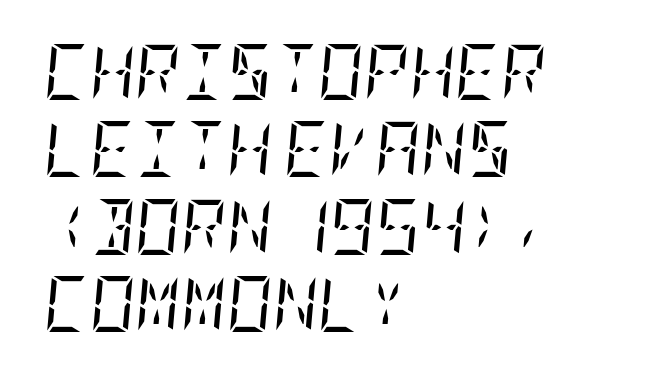
Q: Is the text bold? A: No.
Q: Is the text italic (slanted)? A: Yes, it leans right by about 5 degrees.
Q: Is the typeface a serif or a sans-serif typeface? A: Serif.
Q: Is the text underlined? A: No.
Q: How is the paragraph aligned? A: Left-aligned.
Q: Is the spacing between letters normal or unusually wide? A: Normal.
Q: Is the spacing between lines tight, normal or loose? A: Normal.
Q: Width (condensed, normal, or wide)? A: Condensed.
Q: Stroke contrast? A: Low.
Q: x-height? A: Large.
